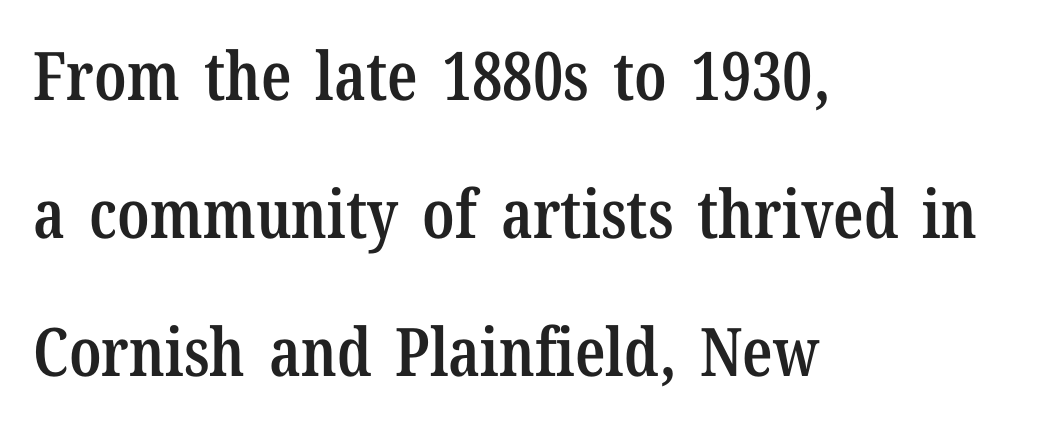
Letterform terminals end in serifs throughout the passage. Students, note that the glyphs here touch the page at normal intervals. Do the characters align in a grid? No, the font is proportional. Stems and bowls a touch heavier than normal — semibold. Summary of vertical rhythm: relaxed, with wide interline spacing. The rendering anchors every line to the left-hand side.
